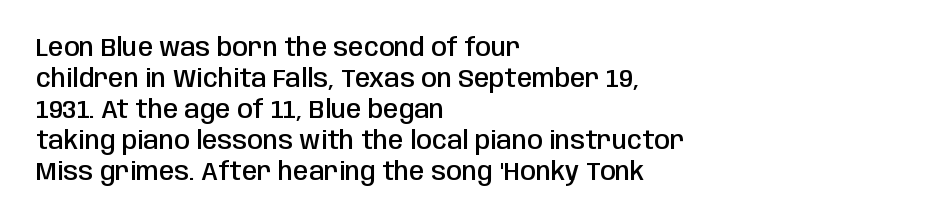
Q: Is the text bold? A: Semi-bold.
Q: Is the text italic (slanted)? A: No, it is upright.
Q: Is the text underlined? A: No.
Q: How is the paragraph aligned? A: Left-aligned.
Q: Is the spacing between letters normal or unusually wide? A: Normal.
